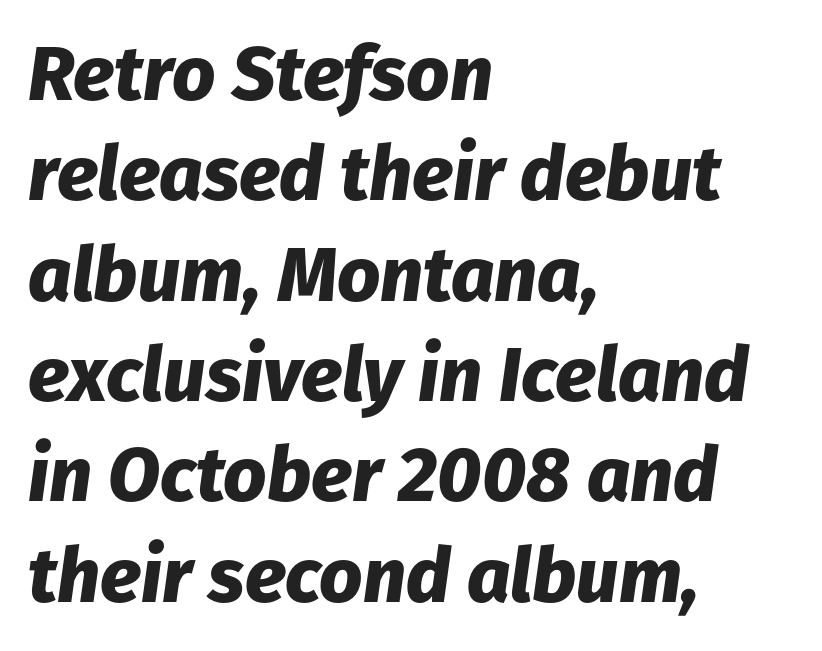
These lines keep a tight, regular rhythm from letter to letter. Heft: maximum for text — a bold. The passage shown is not underscored anywhere. The rendering uses natural spacing where letterforms have individual widths. Compared with typical paragraphs, the rows here are spaced about the same. Emphasis-style slanted type is in use.
